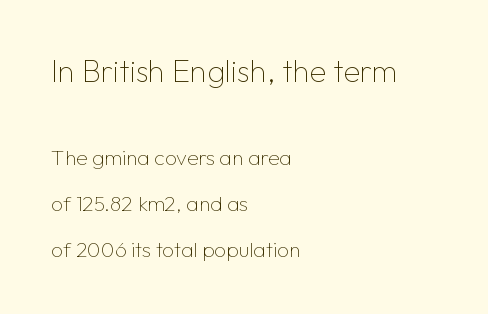
Q: Is the text bold? A: No.
Q: Is the text italic (slanted)? A: No, it is upright.
Q: Is the typeface a serif or a sans-serif typeface? A: Sans-serif.
Q: Is the text underlined? A: No.
Q: How is the paragraph aligned? A: Left-aligned.
Q: Is the spacing between letters normal or unusually wide? A: Normal.
Q: Is the spacing between lines tight, normal or loose? A: Loose.
Q: Which block of text is set in a larger size, the first (top) or the second (bottom)? A: The first (top) one.
Q: Width (condensed, normal, or wide)? A: Normal.
Q: Stroke contrast? A: Low.
Q: x-height? A: Medium.
Q: Monospaced? A: No.
